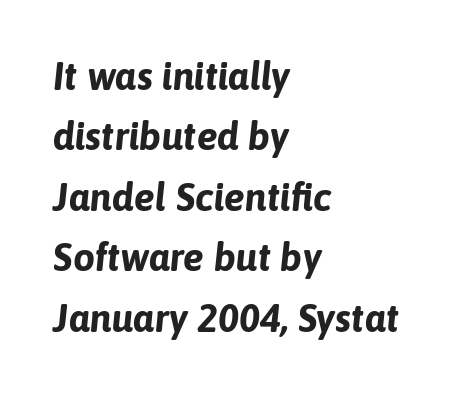
{"italic": "yes", "lean": "right", "slant_degrees": 6, "bold": "yes", "weight": "bold", "width": "normal", "stroke_contrast": "low", "x_height": "medium", "monospaced": "no", "underline": "no", "align": "left", "line_spacing": "normal", "line_spacing_ratio": 1.55, "letter_spacing": "normal", "letter_spacing_em": 0.0, "glyph_px": 39}
